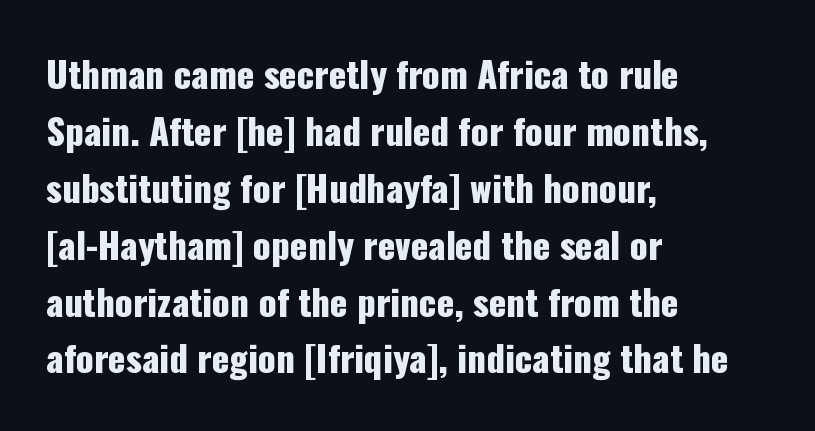
The image shows 36 px condensed sans-serif type, upright; set left-aligned, normal line spacing (1.58x), normal letter spacing, not underlined; low stroke contrast and a medium x-height.
